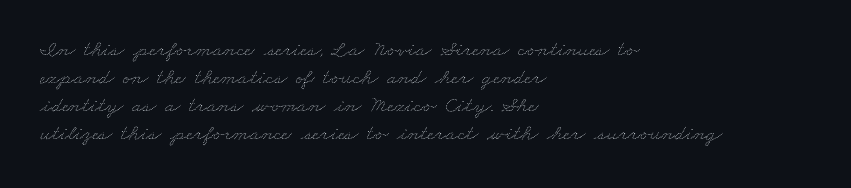
The strokes are not fattened; the text isn't bold. The rendering uses a moderate line-height, typical for paragraphs. The face used here is rendered with its standard letterfit. Type without underlining.
